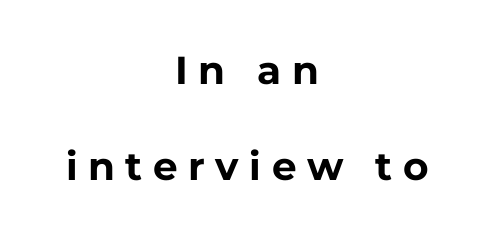
Q: Is the text bold? A: Yes.
Q: Is the text italic (slanted)? A: No, it is upright.
Q: Is the typeface a serif or a sans-serif typeface? A: Sans-serif.
Q: Is the text underlined? A: No.
Q: How is the paragraph aligned? A: Centered.
Q: Is the spacing between letters normal or unusually wide? A: Unusually wide.
Q: Is the spacing between lines tight, normal or loose? A: Loose.
Q: Width (condensed, normal, or wide)? A: Normal.
Q: Stroke contrast? A: Low.
Q: x-height? A: Medium.
Q: Monospaced? A: No.
